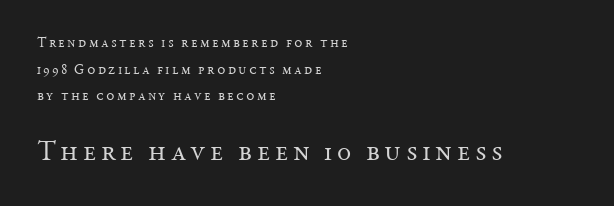
The image shows 28 px regular-weight serif type, upright; set left-aligned, loose line spacing (1.91x), not underlined; the second (bottom) block is 2.0x larger; medium stroke contrast and a medium x-height.
